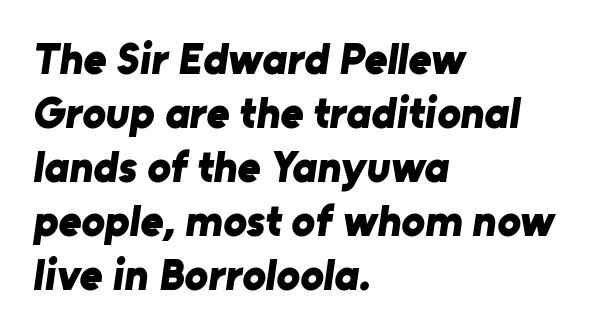
The image shows 44 px bold sans-serif type; set left-aligned, line spacing 1.23x, normal letter spacing, not underlined; low stroke contrast and a medium x-height.
